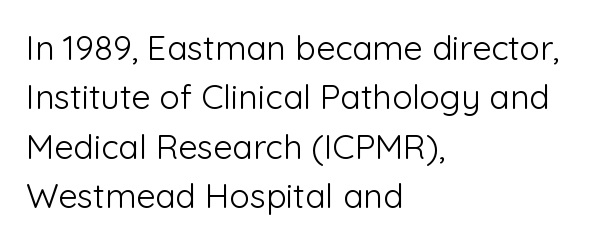
{"serif": "no", "italic": "no", "bold": "no", "weight": "light", "width": "normal", "stroke_contrast": "low", "x_height": "medium", "monospaced": "no", "underline": "no", "align": "left", "line_spacing": "normal", "line_spacing_ratio": 1.45, "letter_spacing": "normal", "letter_spacing_em": 0.0, "glyph_px": 34}
